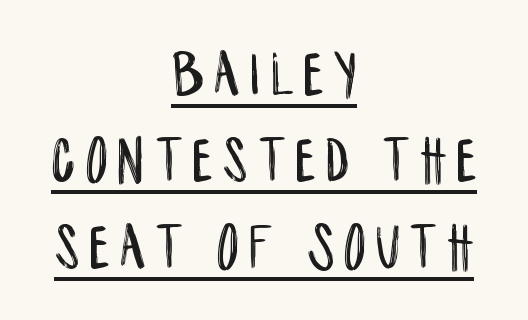
Honestly, the underline is the first thing you notice here. The passage shown is typed in a proportional face where columns would drift. Casual observation: everything's sitting right in the middle. The characters display no serif detailing; their extremities are plain.
